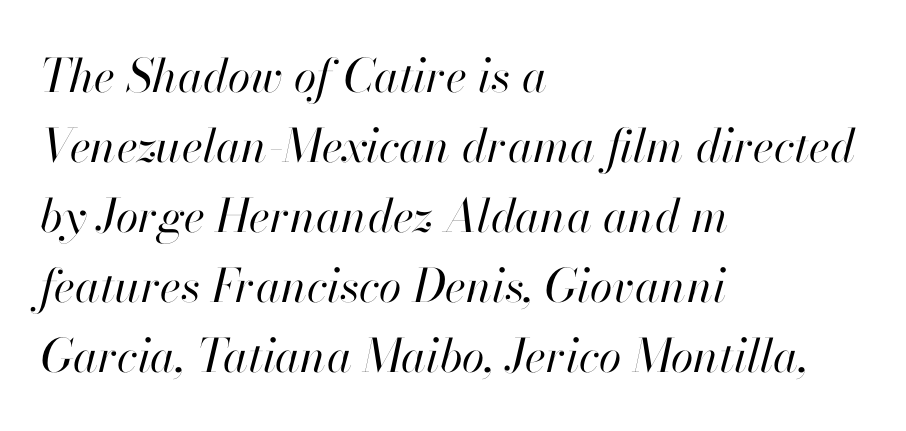
Q: Is the text bold? A: No.
Q: Is the text italic (slanted)? A: Yes, it leans right by about 13 degrees.
Q: Is the text underlined? A: No.
Q: How is the paragraph aligned? A: Left-aligned.
Q: Is the spacing between letters normal or unusually wide? A: Normal.
Q: Is the spacing between lines tight, normal or loose? A: Normal.
Q: Width (condensed, normal, or wide)? A: Normal.
Q: Stroke contrast? A: High.
Q: x-height? A: Small.
Q: Monospaced? A: No.
